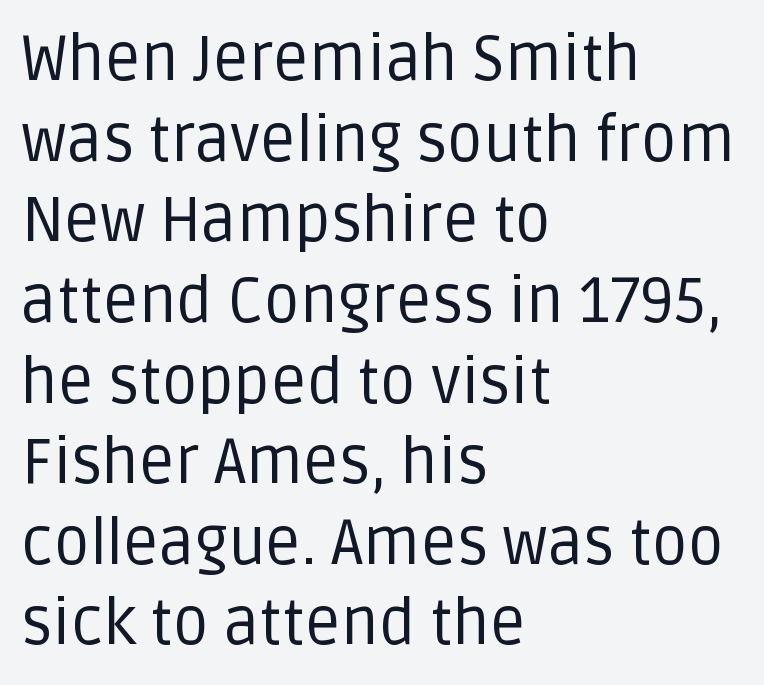
The image shows 63 px regular-weight sans-serif type, upright; set left-aligned, normal line spacing (1.28x), normal letter spacing, not underlined; low stroke contrast and a large x-height.
